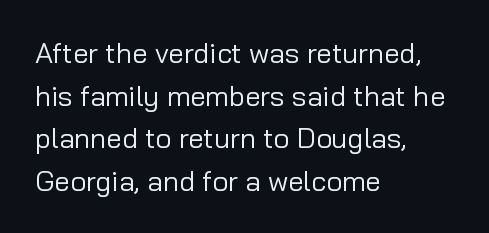
Tracking value appears to be zero — textbook default spacing. Alignment: flush left. In terms of letterform style, serifs are entirely absent. The weight tops out at a normal text grade.
